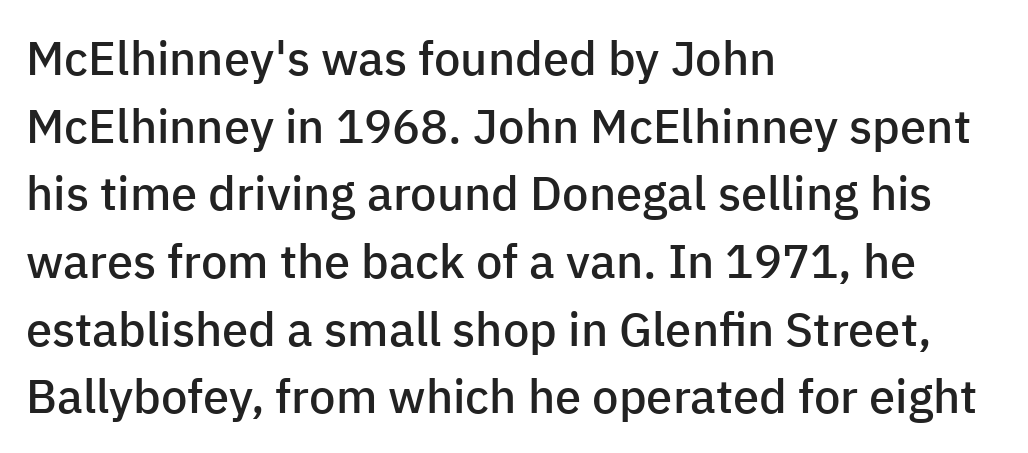
Q: Is the text bold? A: Semi-bold.
Q: Is the text italic (slanted)? A: No, it is upright.
Q: Is the typeface a serif or a sans-serif typeface? A: Sans-serif.
Q: Is the text underlined? A: No.
Q: How is the paragraph aligned? A: Left-aligned.
Q: Is the spacing between letters normal or unusually wide? A: Normal.
Q: Is the spacing between lines tight, normal or loose? A: Normal.
Q: Width (condensed, normal, or wide)? A: Normal.
Q: Stroke contrast? A: Low.
Q: x-height? A: Medium.
Q: Monospaced? A: No.
